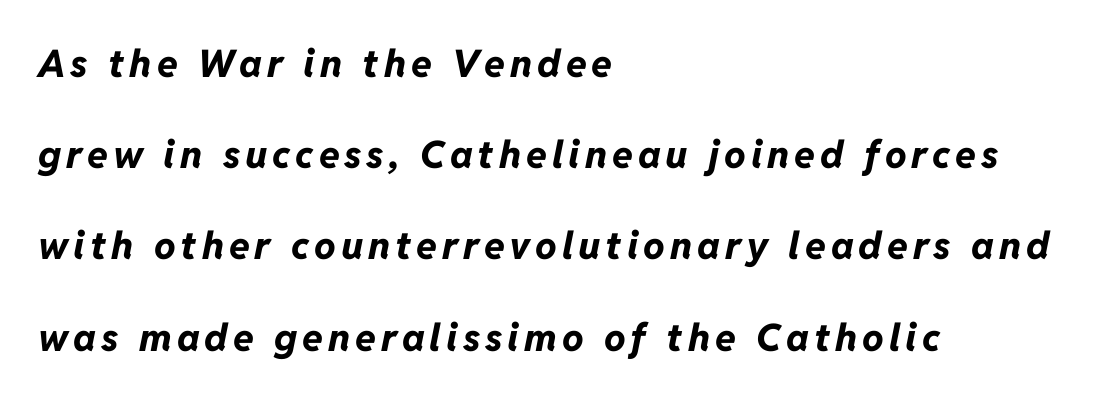
Successive baselines arrive slowly, with a big drop between each. If you drew a ruler down the left edge, every line would touch it. Underlining? Definitely not there. Weight: bold.
